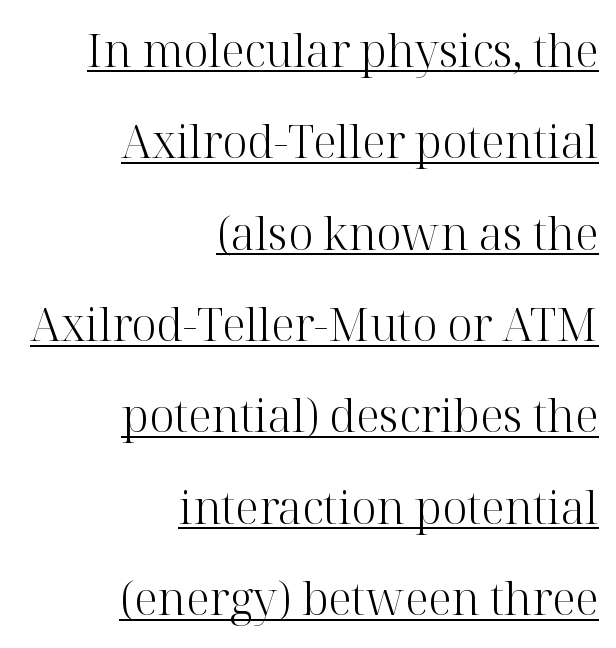
{"serif": "yes", "italic": "no", "bold": "no", "weight": "light", "width": "normal", "stroke_contrast": "high", "x_height": "medium", "monospaced": "no", "underline": "yes", "align": "right", "line_spacing": "loose", "line_spacing_ratio": 2.03, "letter_spacing": "normal", "letter_spacing_em": 0.0, "glyph_px": 45}
